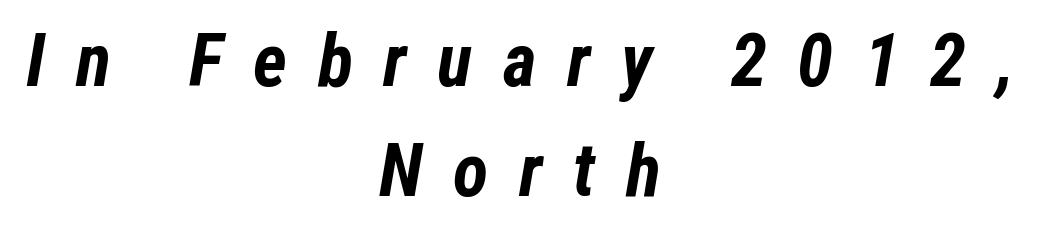
{"italic": "yes", "lean": "right", "slant_degrees": 12, "bold": "yes", "weight": "bold", "width": "condensed", "stroke_contrast": "low", "x_height": "medium", "monospaced": "no", "underline": "no", "align": "center", "line_spacing": "normal", "line_spacing_ratio": 1.51, "letter_spacing": "wide", "letter_spacing_em": 0.42, "glyph_px": 73}
